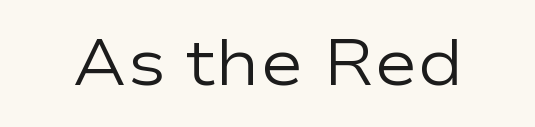
The image shows 65 px regular-weight, wide sans-serif type, upright; set normal letter spacing, not underlined; low stroke contrast and a medium x-height.
